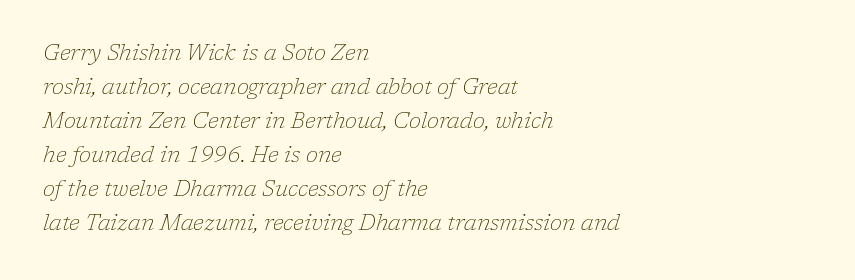
The image shows 22 px text type, italic (leaning right); set left-aligned, normal line spacing (1.55x), normal letter spacing, not underlined.
